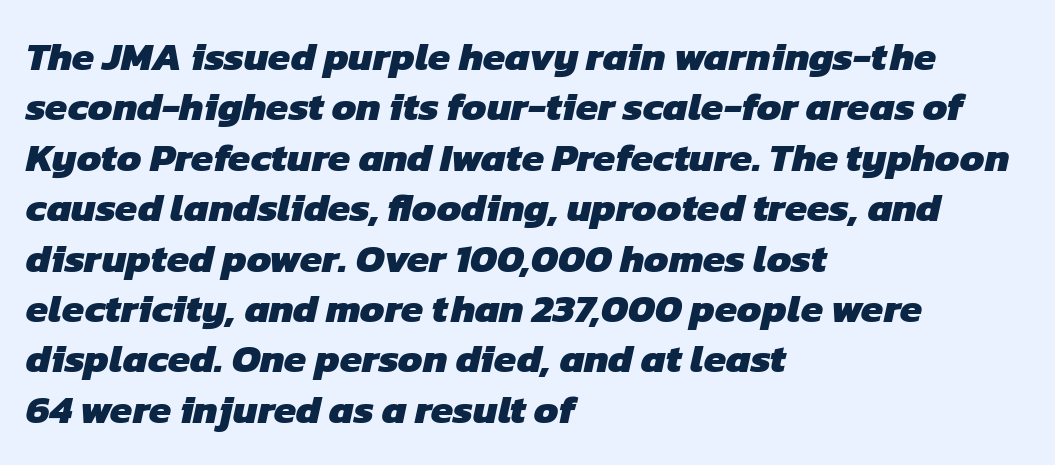
Q: Is the text bold? A: Yes.
Q: Is the typeface a serif or a sans-serif typeface? A: Sans-serif.
Q: Is the text underlined? A: No.
Q: How is the paragraph aligned? A: Left-aligned.
Q: Is the spacing between letters normal or unusually wide? A: Normal.
Q: Is the spacing between lines tight, normal or loose? A: Normal.
Q: Width (condensed, normal, or wide)? A: Normal.
Q: Stroke contrast? A: Low.
Q: x-height? A: Medium.
Q: Monospaced? A: No.
